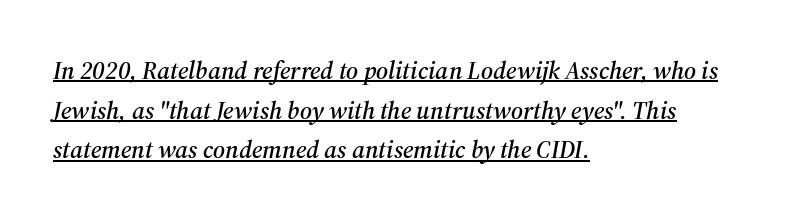
Compared with typical body copy, the letter spacing here is the same. Has an underline been added? It has. The paragraph shown leans on its left margin. How would I describe the line gaps? Plain and ordinary. Rendered with sloped, italic letterforms.
